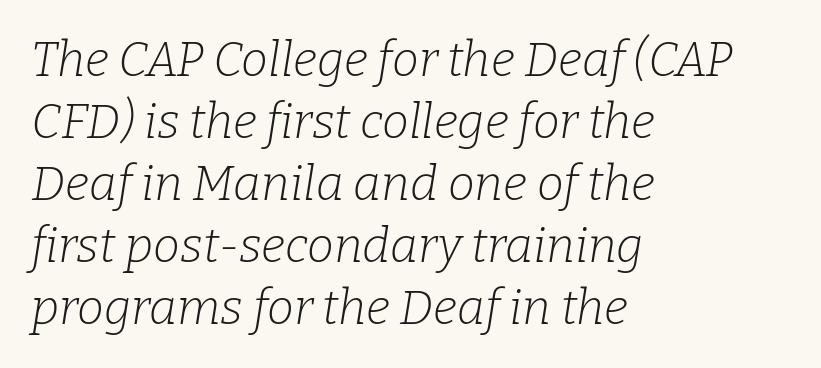
This sample has the flowing, uneven cadence of proportional lettering. Unmarked baselines from the first word to the last. Characters are canted at an angle relative to the baseline's perpendicular. If you measured baseline to baseline, you'd find a middling distance. Yep, those are serifs on the letters.
